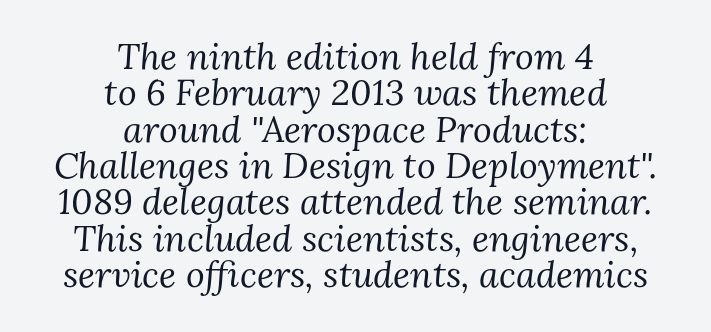
The image shows 36 px regular-weight serif type, italic (leaning right); set centered, tight line spacing (1.01x), normal letter spacing, not underlined; medium stroke contrast and a medium x-height.
